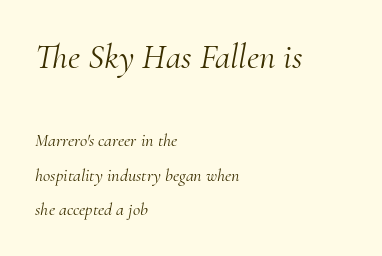
The image shows 35 px light serif type, italic (leaning right); set left-aligned, loose line spacing (1.9x), normal letter spacing, not underlined; the first (top) block is 1.94x larger; medium stroke contrast and a small x-height.
